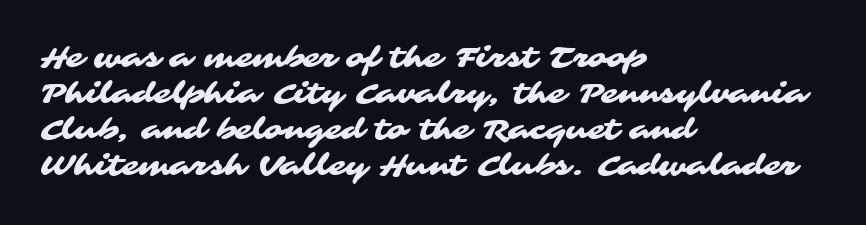
{"serif": "no", "width": "wide", "stroke_contrast": "medium", "x_height": "medium", "monospaced": "no", "underline": "no", "align": "left", "line_spacing": "normal", "line_spacing_ratio": 1.29, "letter_spacing": "normal", "letter_spacing_em": 0.0, "glyph_px": 28}
